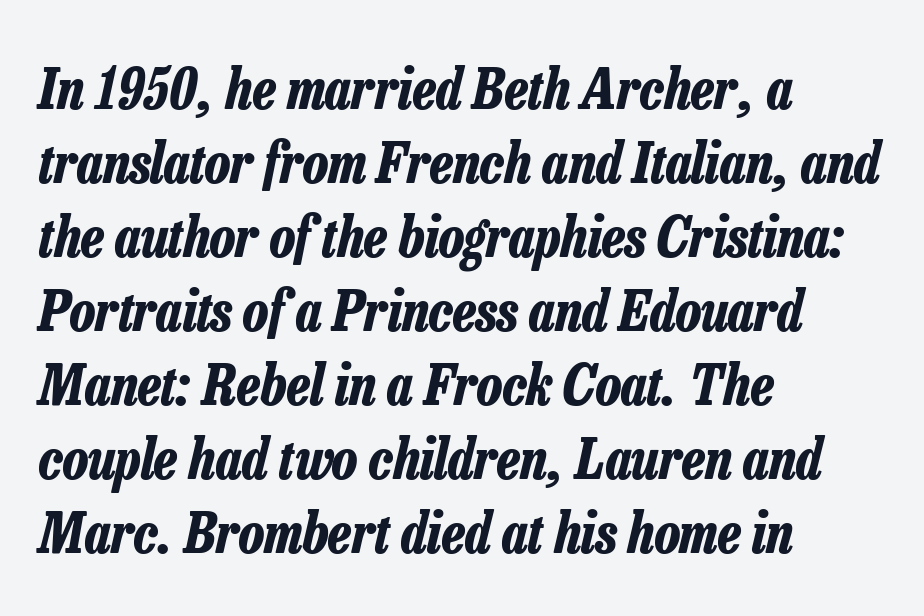
{"italic": "yes", "lean": "right", "slant_degrees": 13, "bold": "yes", "weight": "bold", "width": "condensed", "stroke_contrast": "low", "x_height": "medium", "monospaced": "no", "underline": "no", "align": "left", "line_spacing": "normal", "line_spacing_ratio": 1.32, "letter_spacing": "normal", "letter_spacing_em": 0.0, "glyph_px": 56}
